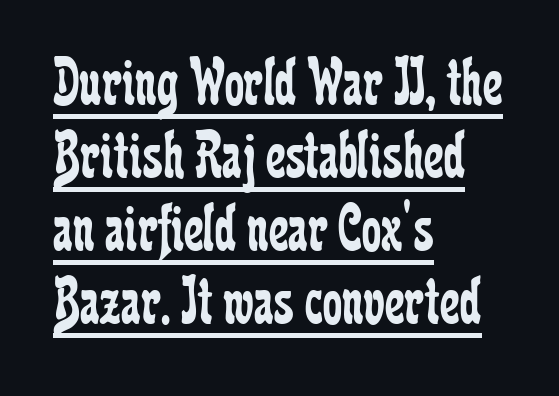
One glance says dense: line gaps are narrower than usual. Character widths vary here, with narrow letters taking less room than wide ones. The characters are drawn with everyday or finer stroke widths. Observe the ordinary spacing: letters are neighbours, not strangers. Notice how a bar underscores the lettering throughout.
